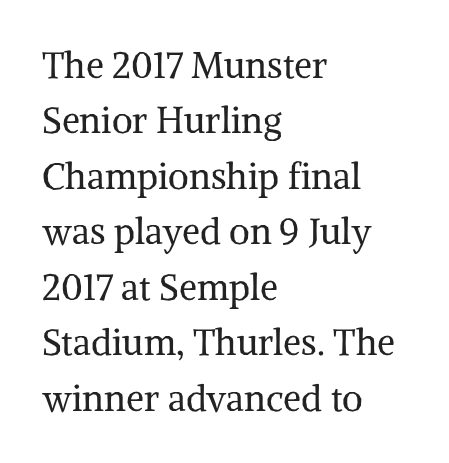
{"serif": "yes", "italic": "no", "bold": "no", "weight": "regular", "width": "normal", "stroke_contrast": "medium", "x_height": "medium", "monospaced": "no", "underline": "no", "align": "left", "line_spacing": "normal", "line_spacing_ratio": 1.54, "letter_spacing": "normal", "letter_spacing_em": 0.0, "glyph_px": 36}
